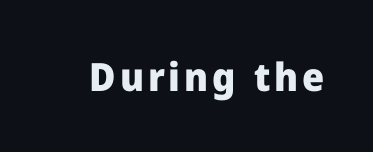
Underline: absent. Serifs: no, the terminals of the letterforms are clean. Spacing verdict: proportional, widths tailored to each character. In terms of weight, the rendering is a true, heavy bold.
